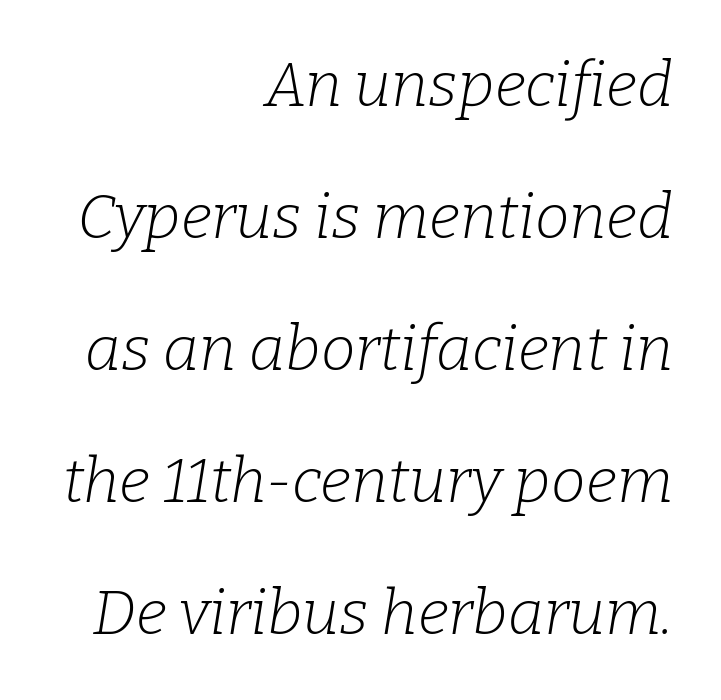
The image shows 62 px light serif type, italic (leaning right); set right-aligned, loose line spacing (2.13x), normal letter spacing, not underlined; low stroke contrast and a medium x-height.
